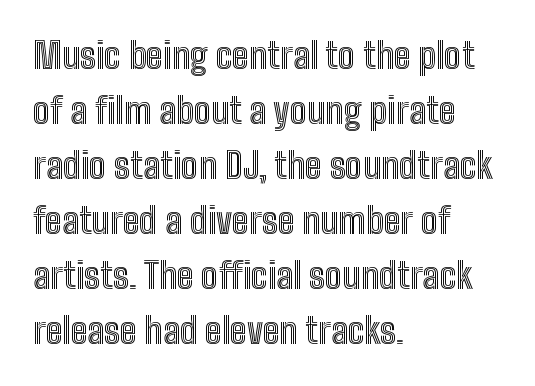
Quick note: not italic, upright. The gap between lines stays unmarked. Think of a printed novel: that variable character pitch is what you see here. Leftover space on each line is placed entirely after the last word. The horizontal fit of the characters is conventional and even. Students, observe: this is what conventionally led text looks like.
